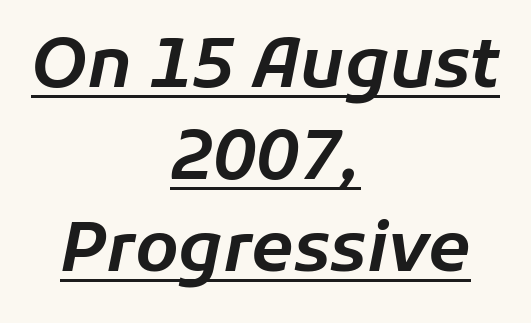
The rendered words wear a rule along their underside. This sample uses an oblique cut, with every glyph tilted off the vertical. The block of text has a typical density, with ordinary space between rows. The letters advance in unequal steps, a hallmark of proportional type. Glyph-to-glyph distance matches everyday printed text.
